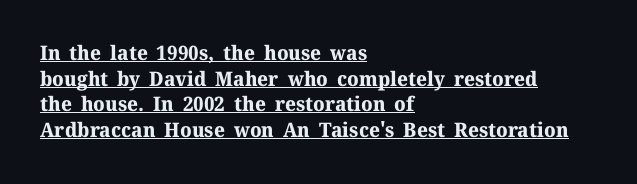
The glyphs have the mass of a bold cut. Vertical strokes here are truly vertical. If you drew a ruler down the left edge, every line would touch it. Is there much room between lines? A standard amount, neither cramped nor airy.
